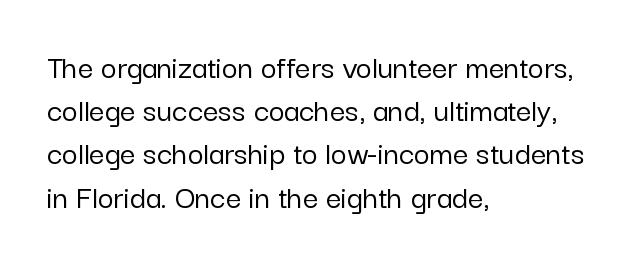
Q: Is the text italic (slanted)? A: No, it is upright.
Q: Is the typeface a serif or a sans-serif typeface? A: Sans-serif.
Q: Is the text underlined? A: No.
Q: How is the paragraph aligned? A: Left-aligned.
Q: Is the spacing between letters normal or unusually wide? A: Normal.
Q: Is the spacing between lines tight, normal or loose? A: Normal.
Q: Width (condensed, normal, or wide)? A: Normal.
Q: Stroke contrast? A: Low.
Q: x-height? A: Medium.
Q: Monospaced? A: No.
